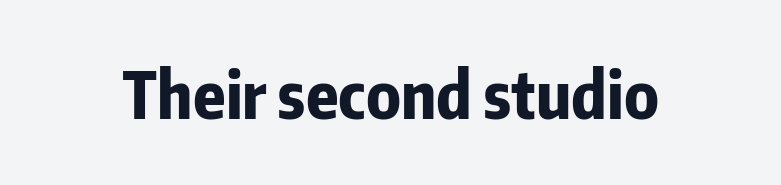
Q: Is the text bold? A: Yes.
Q: Is the text italic (slanted)? A: No, it is upright.
Q: Is the typeface a serif or a sans-serif typeface? A: Sans-serif.
Q: Is the text underlined? A: No.
Q: Is the spacing between letters normal or unusually wide? A: Normal.
Q: Width (condensed, normal, or wide)? A: Condensed.
Q: Stroke contrast? A: Low.
Q: x-height? A: Medium.
Q: Monospaced? A: No.
